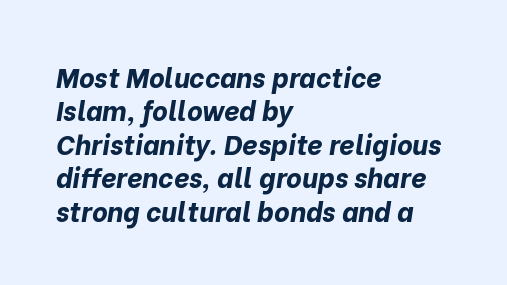
Every letter is thick-stroked: bold, no question. These lines keep a tight, regular rhythm from letter to letter. Compared with a centered layout, this one pins lines to the left instead. The strip under each line holds only bare page.
